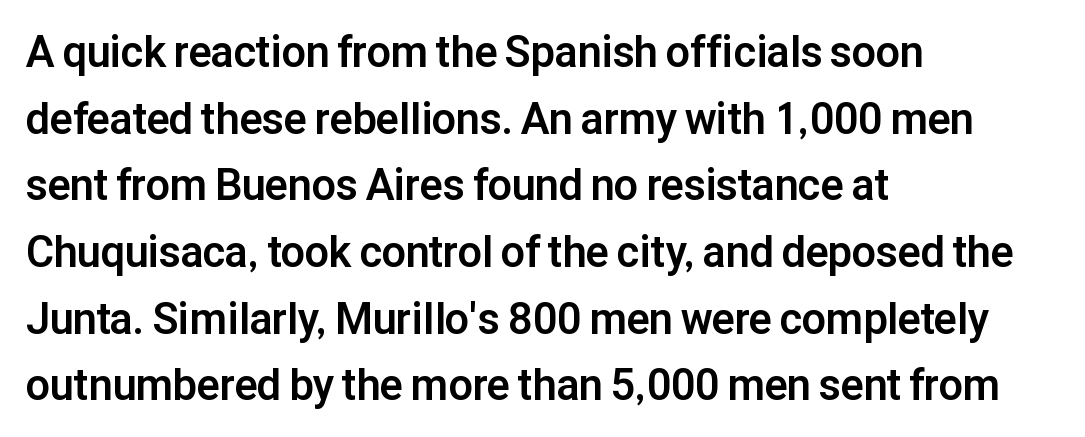
Heft: maximum for text — a bold. Honestly, the row spacing looks completely unremarkable. Clear beneath every line of the passage. The specimen reads as upright at a glance. This is sans-serif lettering, the kind often seen on screens and signage. The rag falls on the right side of this text block.
